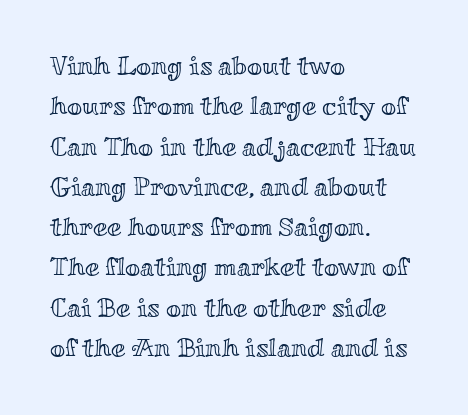
{"italic": "no", "underline": "no", "align": "left", "line_spacing": "normal", "line_spacing_ratio": 1.55, "letter_spacing": "normal", "letter_spacing_em": 0.0, "glyph_px": 26}
